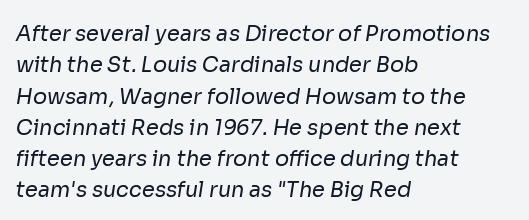
Q: Is the text bold? A: No.
Q: Is the text underlined? A: No.
Q: How is the paragraph aligned? A: Left-aligned.
Q: Is the spacing between letters normal or unusually wide? A: Normal.
Q: Is the spacing between lines tight, normal or loose? A: Normal.
